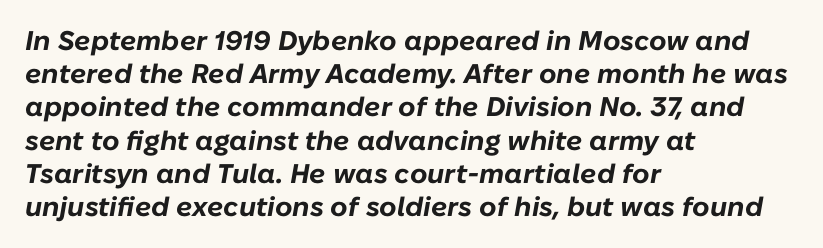
Q: Is the text bold? A: Yes.
Q: Is the text italic (slanted)? A: Yes, it leans right by about 10 degrees.
Q: Is the text underlined? A: No.
Q: How is the paragraph aligned? A: Left-aligned.
Q: Is the spacing between letters normal or unusually wide? A: Normal.
